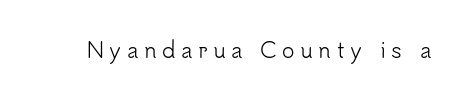
Weight: regular or lighter. Beneath every word, the page is bare. Does extra space separate the letters? Yes, quite a lot of it. Style check: upright.
